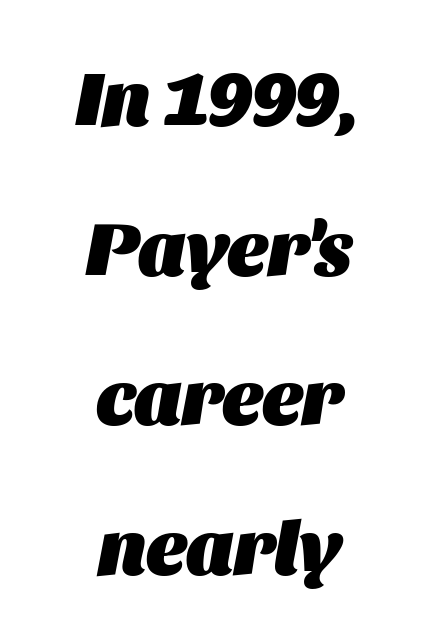
{"italic": "yes", "lean": "right", "slant_degrees": 11, "bold": "yes", "weight": "heavy", "width": "normal", "stroke_contrast": "medium", "x_height": "large", "monospaced": "no", "underline": "no", "align": "center", "line_spacing": "loose", "line_spacing_ratio": 1.97, "letter_spacing": "normal", "letter_spacing_em": 0.0, "glyph_px": 76}
